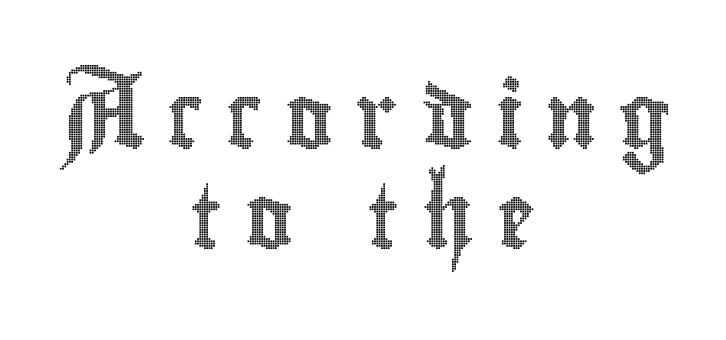
Q: Is the text italic (slanted)? A: No, it is upright.
Q: Is the text underlined? A: No.
Q: How is the paragraph aligned? A: Centered.
Q: Is the spacing between letters normal or unusually wide? A: Unusually wide.
Q: Is the spacing between lines tight, normal or loose? A: Normal.
Q: Width (condensed, normal, or wide)? A: Condensed.
Q: x-height? A: Small.
Q: Monospaced? A: No.
